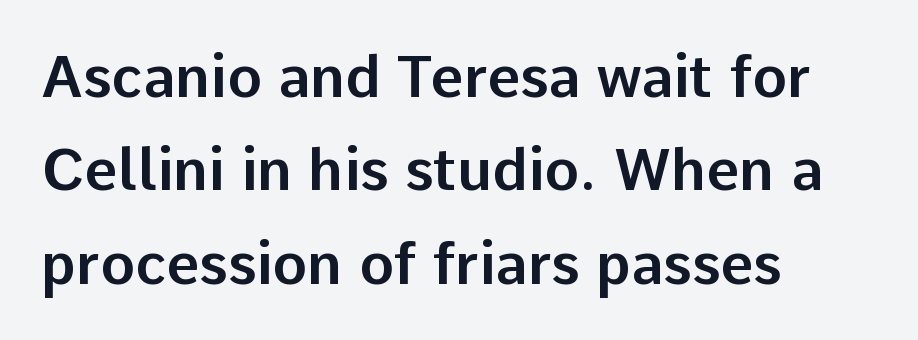
Q: Is the text italic (slanted)? A: No, it is upright.
Q: Is the typeface a serif or a sans-serif typeface? A: Sans-serif.
Q: Is the text underlined? A: No.
Q: How is the paragraph aligned? A: Left-aligned.
Q: Is the spacing between letters normal or unusually wide? A: Normal.
Q: Is the spacing between lines tight, normal or loose? A: Normal.
Q: Width (condensed, normal, or wide)? A: Normal.
Q: Stroke contrast? A: Low.
Q: x-height? A: Medium.
Q: Monospaced? A: No.
